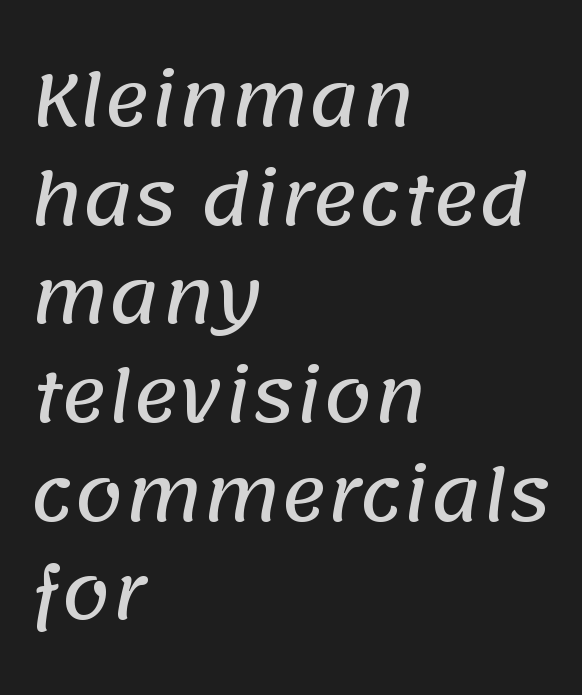
Alignment: flush left. Here the designer chose a conventional face with non-uniform glyph widths. Compared with typical body copy, the letter spacing here is the same. Check where the strokes stop: nothing finishes them off — pure sans. Quick note: underline off. Normally led — the rows are evenly, conventionally spaced.
